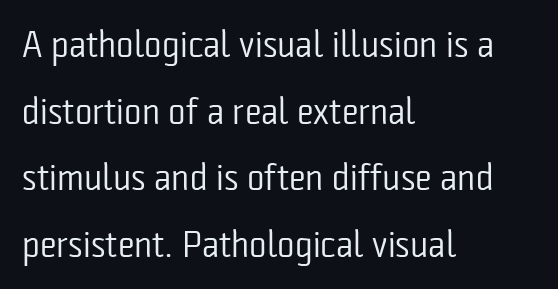
Q: Is the text bold? A: No.
Q: Is the text italic (slanted)? A: No, it is upright.
Q: Is the typeface a serif or a sans-serif typeface? A: Sans-serif.
Q: Is the text underlined? A: No.
Q: How is the paragraph aligned? A: Left-aligned.
Q: Is the spacing between letters normal or unusually wide? A: Normal.
Q: Width (condensed, normal, or wide)? A: Condensed.
Q: Stroke contrast? A: Low.
Q: x-height? A: Medium.
Q: Monospaced? A: No.
